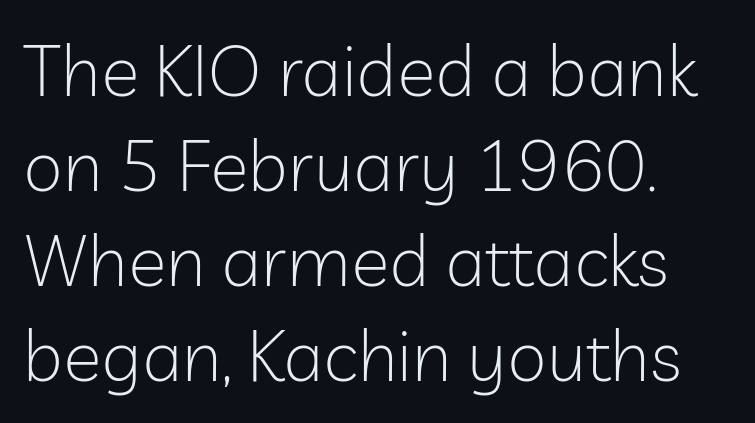
Q: Is the text bold? A: No.
Q: Is the text italic (slanted)? A: No, it is upright.
Q: Is the typeface a serif or a sans-serif typeface? A: Sans-serif.
Q: Is the text underlined? A: No.
Q: How is the paragraph aligned? A: Left-aligned.
Q: Is the spacing between letters normal or unusually wide? A: Normal.
Q: Is the spacing between lines tight, normal or loose? A: Normal.
Q: Width (condensed, normal, or wide)? A: Normal.
Q: Stroke contrast? A: Low.
Q: x-height? A: Medium.
Q: Monospaced? A: No.
